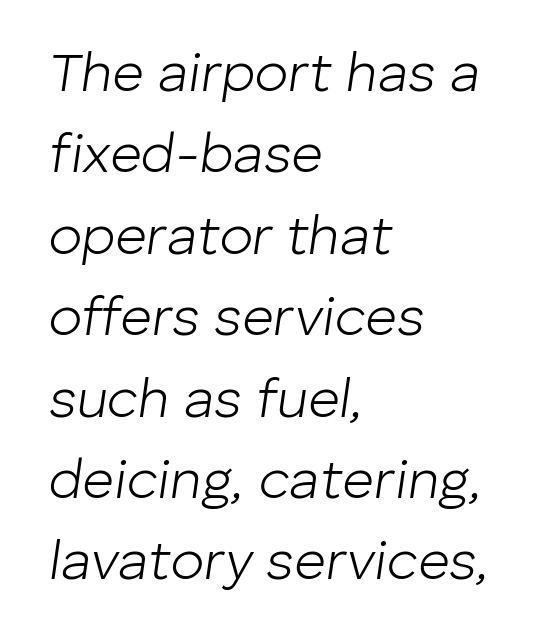
The image shows 55 px light type, italic (leaning right); set left-aligned, normal line spacing (1.48x), normal letter spacing, not underlined; low stroke contrast and a medium x-height.
